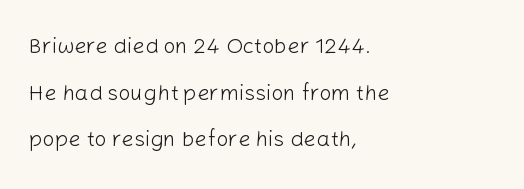
The image shows 22 px text type, upright; set left-aligned, loose line spacing (2.12x), normal letter spacing, not underlined.
